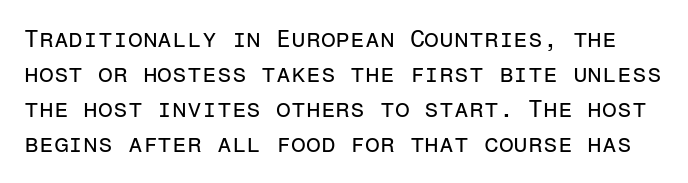
Italic? Not at all — the glyphs are vertical. The letters sit at their default tracking, neither squeezed nor spread. Vertically, the passage feels balanced, rows spaced as you'd expect. Quick note: underline off.
